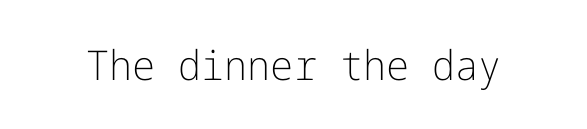
Q: Is the text bold? A: No.
Q: Is the text italic (slanted)? A: No, it is upright.
Q: Is the typeface a serif or a sans-serif typeface? A: Sans-serif.
Q: Is the text underlined? A: No.
Q: Is the spacing between letters normal or unusually wide? A: Normal.
Q: Width (condensed, normal, or wide)? A: Normal.
Q: Stroke contrast? A: Low.
Q: x-height? A: Medium.
